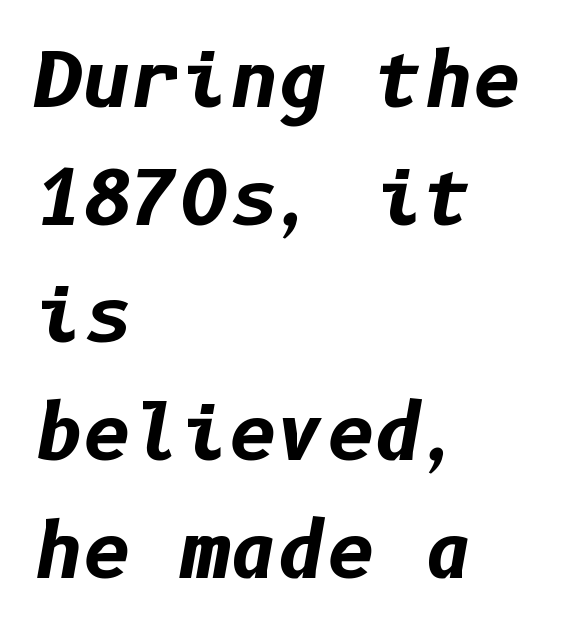
Q: Is the text bold? A: Yes.
Q: Is the text italic (slanted)? A: Yes, it leans right by about 10 degrees.
Q: Is the text underlined? A: No.
Q: How is the paragraph aligned? A: Left-aligned.
Q: Is the spacing between letters normal or unusually wide? A: Normal.
Q: Is the spacing between lines tight, normal or loose? A: Normal.
Q: Width (condensed, normal, or wide)? A: Normal.
Q: Stroke contrast? A: Low.
Q: x-height? A: Medium.
